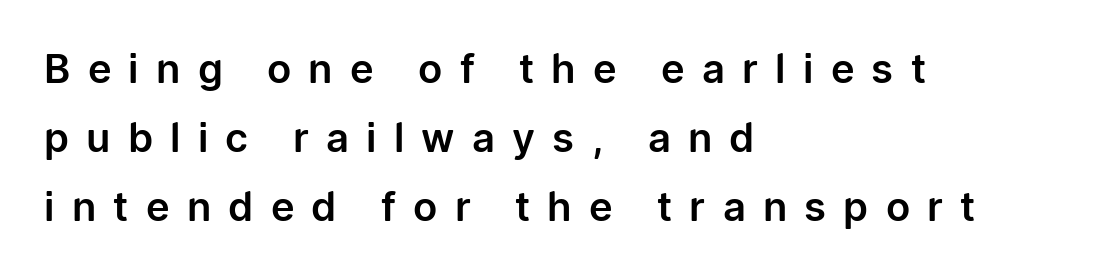
The image shows 40 px sans-serif type, upright; set left-aligned, line spacing 1.73x, unusually wide letter spacing (+0.43 em), not underlined; low stroke contrast and a medium x-height.
